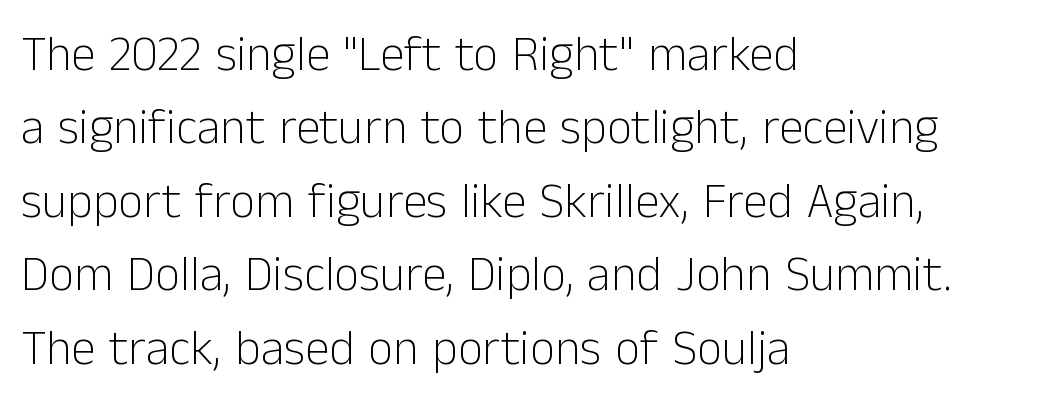
The text was rendered using a sans face with plain stroke endings. Casual observation: everything's shoved over to the left. No extra ink here — the face is not bold. Do the characters align in a grid? No, the font is proportional. The rendering keeps characters at their native spacing. A roman cut, with each character standing at attention.
